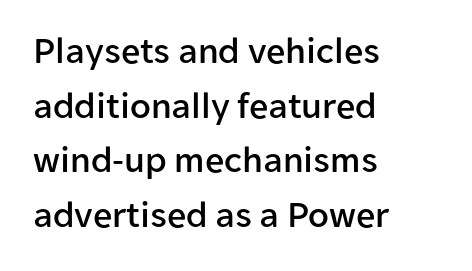
The image shows 38 px sans-serif type, upright; set left-aligned, normal line spacing (1.44x), normal letter spacing, not underlined; low stroke contrast and a medium x-height.
